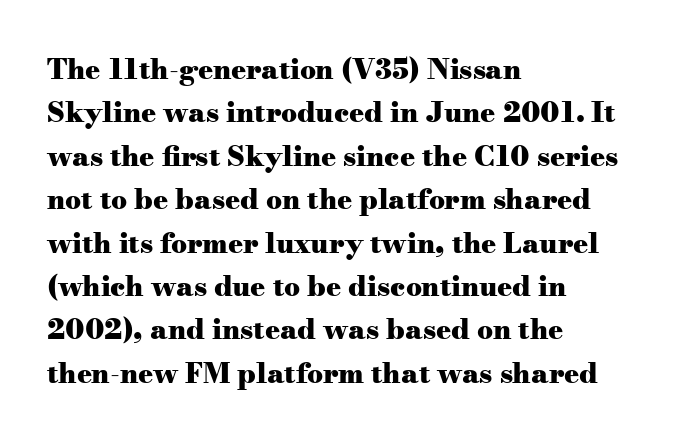
{"serif": "yes", "italic": "no", "bold": "yes", "weight": "heavy", "width": "wide", "stroke_contrast": "medium", "x_height": "small", "monospaced": "no", "underline": "no", "align": "left", "line_spacing": "normal", "line_spacing_ratio": 1.55, "letter_spacing": "normal", "letter_spacing_em": 0.0, "glyph_px": 28}
